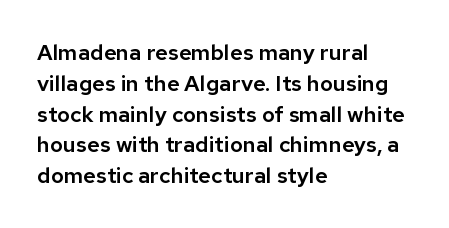
A classic flush-left, rag-right setting is used for this passage. Rendered with straight, roman letterforms. The rendering uses a moderate line-height, typical for paragraphs. In terms of letterspacing, this is plain default setting.
